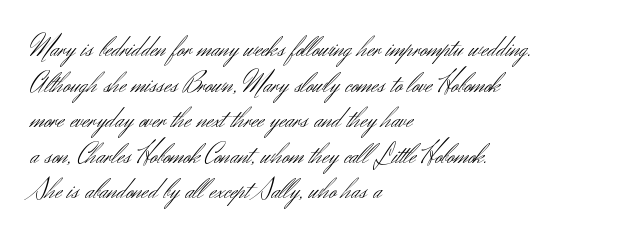
The image shows 28 px light sans-serif type; set left-aligned, normal line spacing (1.27x), normal letter spacing, not underlined; medium stroke contrast and a small x-height.
